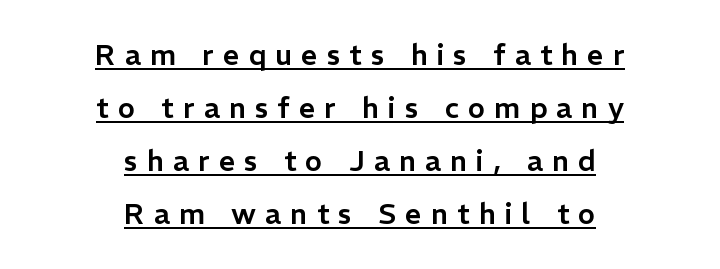
Q: Is the text italic (slanted)? A: No, it is upright.
Q: Is the typeface a serif or a sans-serif typeface? A: Sans-serif.
Q: Is the text underlined? A: Yes.
Q: How is the paragraph aligned? A: Centered.
Q: Is the spacing between letters normal or unusually wide? A: Unusually wide.
Q: Width (condensed, normal, or wide)? A: Normal.
Q: Stroke contrast? A: Low.
Q: x-height? A: Medium.
Q: Monospaced? A: No.
